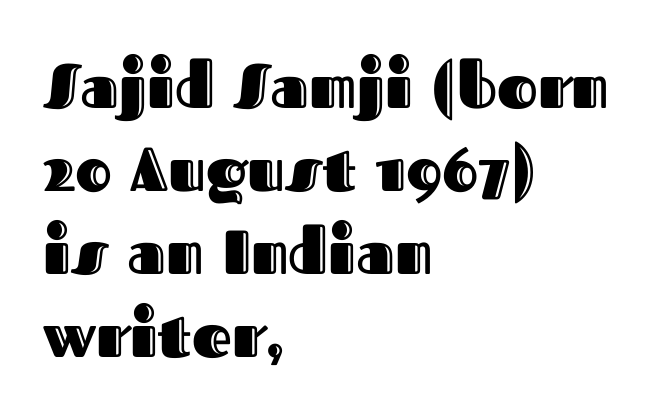
Q: Is the text italic (slanted)? A: No, it is upright.
Q: Is the text underlined? A: No.
Q: How is the paragraph aligned? A: Left-aligned.
Q: Is the spacing between letters normal or unusually wide? A: Normal.
Q: Is the spacing between lines tight, normal or loose? A: Normal.
Q: Width (condensed, normal, or wide)? A: Normal.
Q: x-height? A: Medium.
Q: Monospaced? A: No.
